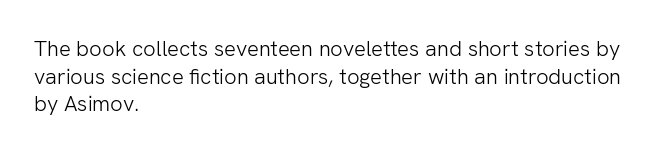
Q: Is the text bold? A: No.
Q: Is the text italic (slanted)? A: No, it is upright.
Q: Is the text underlined? A: No.
Q: How is the paragraph aligned? A: Left-aligned.
Q: Is the spacing between letters normal or unusually wide? A: Normal.
Q: Is the spacing between lines tight, normal or loose? A: Normal.
